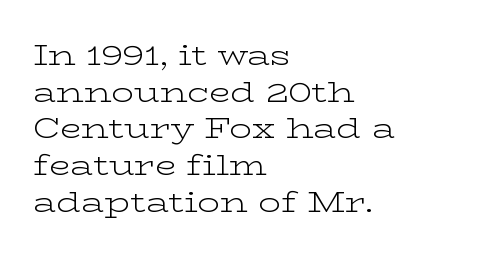
The image shows 28 px light, wide serif type, upright; set left-aligned, normal line spacing (1.31x), normal letter spacing, not underlined; low stroke contrast and a medium x-height.
